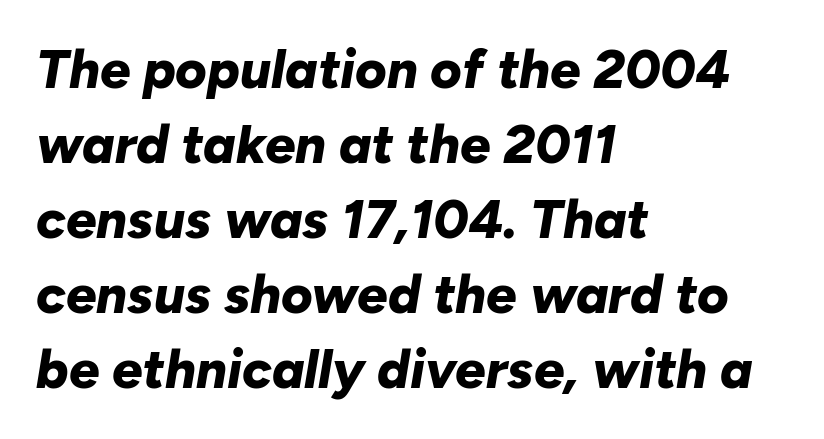
Q: Is the text bold? A: Yes.
Q: Is the text italic (slanted)? A: Yes, it leans right by about 10 degrees.
Q: Is the text underlined? A: No.
Q: How is the paragraph aligned? A: Left-aligned.
Q: Is the spacing between letters normal or unusually wide? A: Normal.
Q: Is the spacing between lines tight, normal or loose? A: Normal.
Q: Width (condensed, normal, or wide)? A: Normal.
Q: Stroke contrast? A: Low.
Q: x-height? A: Medium.
Q: Monospaced? A: No.
